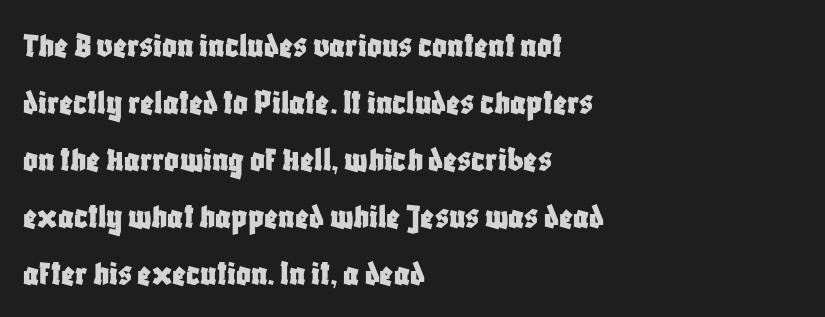
The image shows 36 px condensed sans-serif type, upright; set left-aligned, normal line spacing (1.58x), normal letter spacing, not underlined; low stroke contrast and a large x-height.
